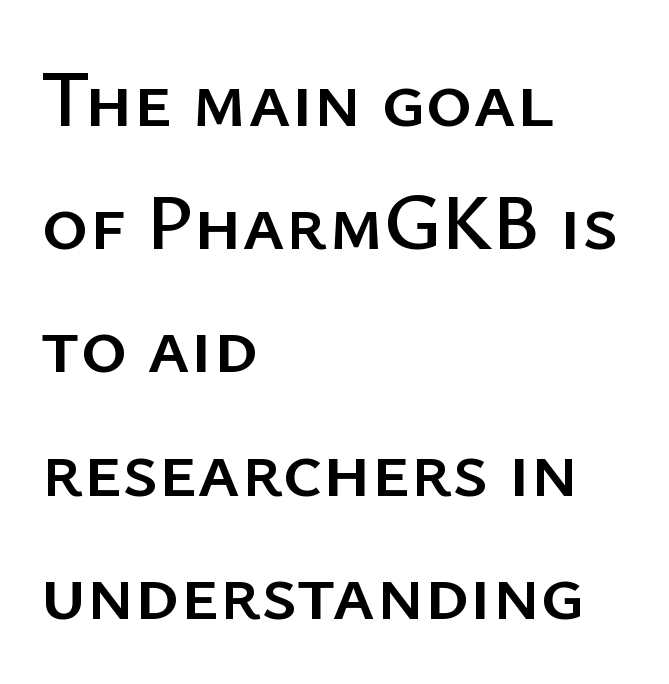
{"serif": "no", "italic": "no", "width": "normal", "stroke_contrast": "low", "x_height": "medium", "monospaced": "no", "underline": "no", "align": "left", "line_spacing": "normal", "line_spacing_ratio": 1.54, "letter_spacing": "normal", "letter_spacing_em": 0.0, "glyph_px": 80}
